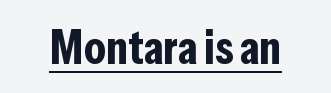
Q: Is the text bold? A: Yes.
Q: Is the text italic (slanted)? A: No, it is upright.
Q: Is the typeface a serif or a sans-serif typeface? A: Sans-serif.
Q: Is the text underlined? A: Yes.
Q: Is the spacing between letters normal or unusually wide? A: Normal.
Q: Width (condensed, normal, or wide)? A: Condensed.
Q: Stroke contrast? A: Low.
Q: x-height? A: Medium.
Q: Monospaced? A: No.
